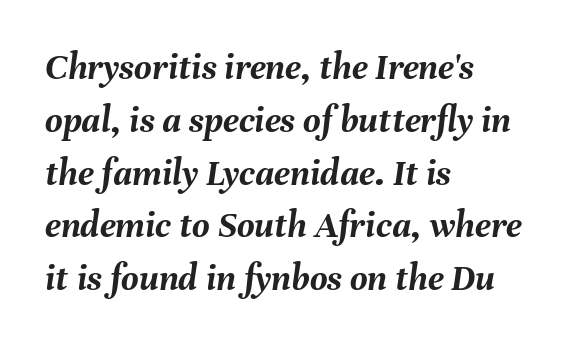
The image shows 38 px semibold type, italic (leaning right); set left-aligned, normal line spacing (1.39x), normal letter spacing, not underlined; medium stroke contrast and a medium x-height.
